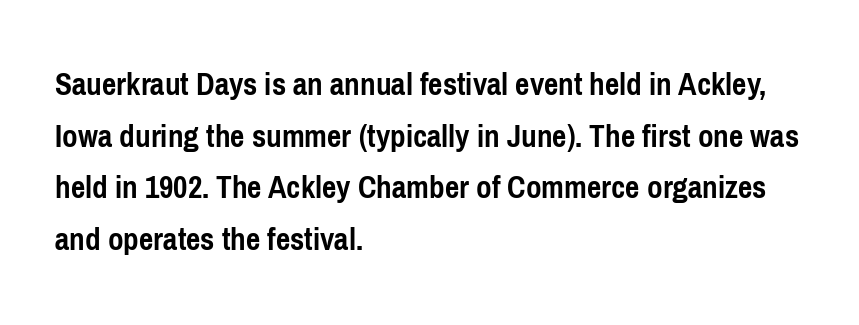
Successive baselines arrive at the customary interval. This is heavy type, rendered in bold. Is there any slant? The stems are plumb. The rendering keeps characters at their native spacing.
